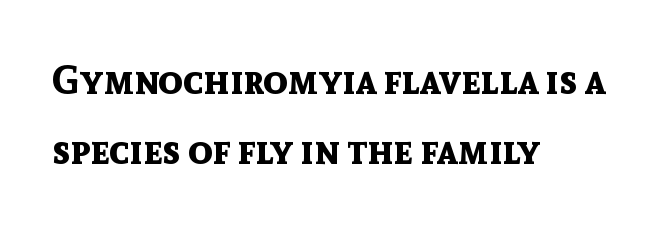
A full-strength bold gives these letters their thick strokes. These lines keep a tight, regular rhythm from letter to letter. Each row of text sits above clean, open space. The passage is arranged the way most books set body copy — flush left. A sans-serif font was chosen for this passage. Note the varied advance widths — an 'i' is clearly narrower than an 'm'.
